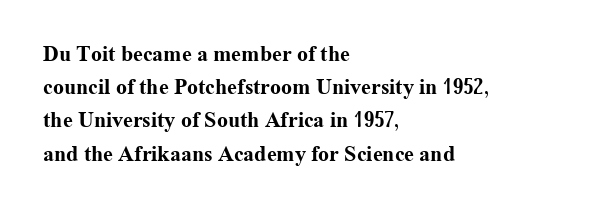
Leading matches the norm, producing a regular column. The area under the type is left untouched. Does extra space separate the letters? No, they use regular spacing. These lines were composed using upright roman letters.
